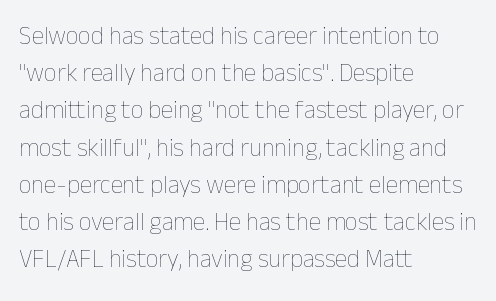
{"italic": "no", "bold": "no", "underline": "no", "align": "left", "line_spacing": "normal", "line_spacing_ratio": 1.49, "letter_spacing": "normal", "letter_spacing_em": 0.0, "glyph_px": 25}
